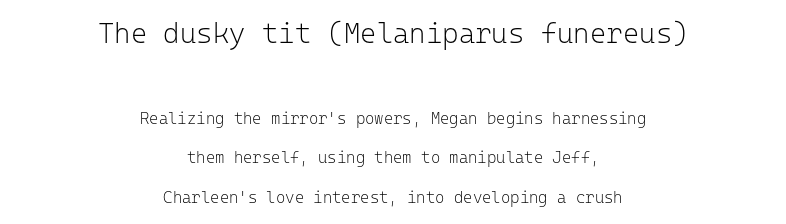
{"serif": "no", "italic": "no", "bold": "no", "weight": "light", "width": "normal", "stroke_contrast": "low", "x_height": "medium", "monospaced": "yes", "underline": "no", "align": "center", "line_spacing": "loose", "line_spacing_ratio": 2.47, "letter_spacing": "normal", "letter_spacing_em": 0.0, "larger_block": "first", "size_ratio": 1.75, "glyph_px": 28}
